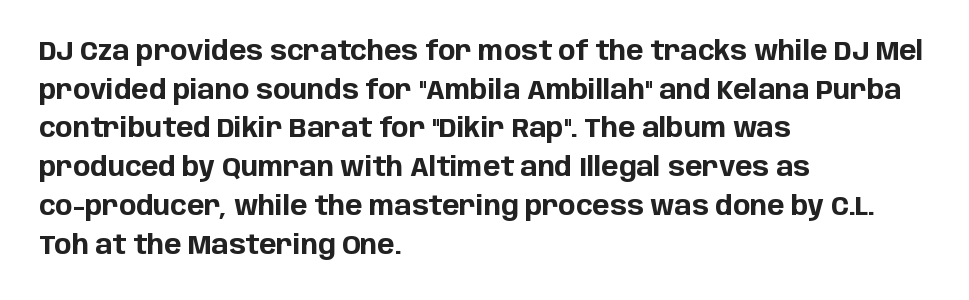
{"italic": "no", "bold": "yes", "underline": "no", "align": "left", "line_spacing": "normal", "line_spacing_ratio": 1.49, "letter_spacing": "normal", "letter_spacing_em": 0.0, "glyph_px": 26}
